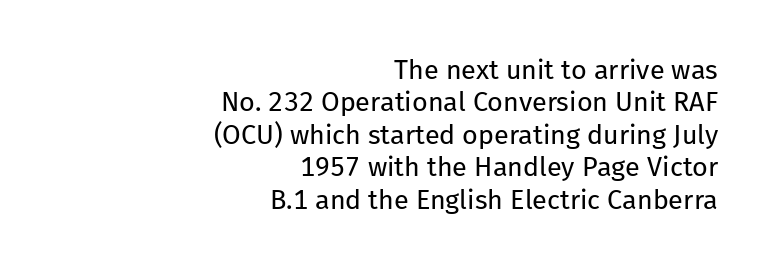
The image shows 27 px text type, upright; set right-aligned, line spacing 1.2x, normal letter spacing, not underlined.
